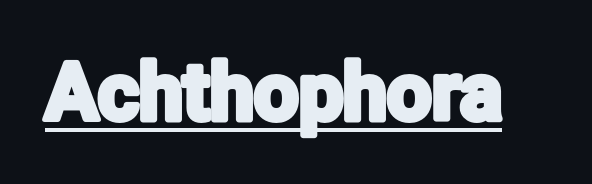
{"serif": "no", "italic": "no", "width": "condensed", "stroke_contrast": "low", "x_height": "medium", "monospaced": "no", "underline": "yes", "letter_spacing": "normal", "letter_spacing_em": 0.0, "glyph_px": 79}
